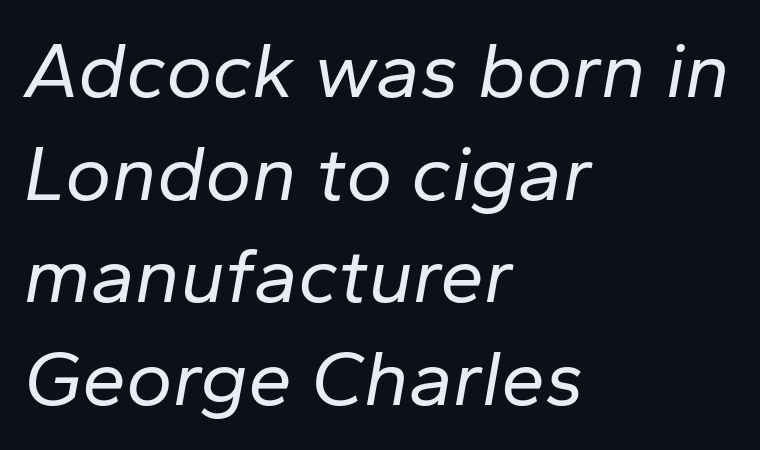
Casual observation: everything's shoved over to the left. The designer left line spacing at the default. Check the space under the baseline: it is left empty. Here the designer chose a conventional face with non-uniform glyph widths.
